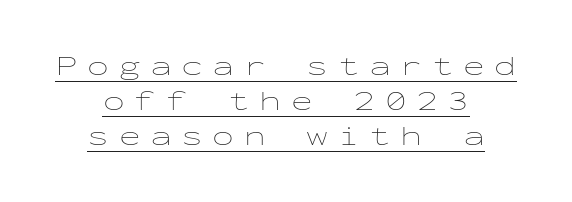
Q: Is the text bold? A: No.
Q: Is the text italic (slanted)? A: No, it is upright.
Q: Is the text underlined? A: Yes.
Q: How is the paragraph aligned? A: Centered.
Q: Is the spacing between letters normal or unusually wide? A: Unusually wide.
Q: Width (condensed, normal, or wide)? A: Wide.
Q: Stroke contrast? A: Low.
Q: x-height? A: Medium.
Q: Monospaced? A: Yes.
